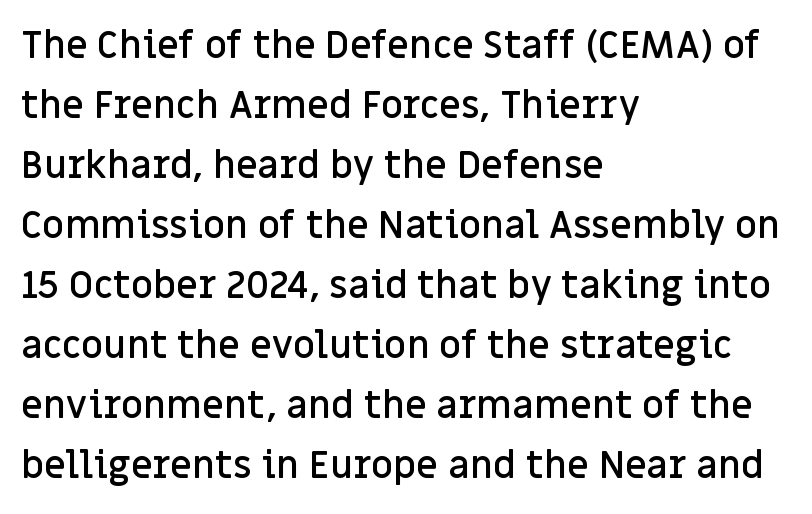
Plain, unruled lines of type. The passage shown stacks its lines at a standard gap. Left-aligned paragraph, ragged on the right. On the weight axis this lands at semibold, roughly 600. Each letter keeps its own natural width here, so spacing adapts to shape.
